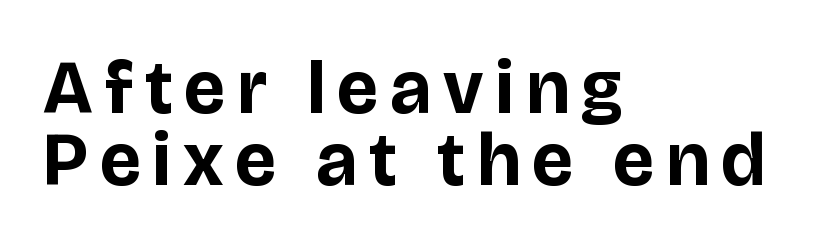
Q: Is the text bold? A: Yes.
Q: Is the text italic (slanted)? A: No, it is upright.
Q: Is the typeface a serif or a sans-serif typeface? A: Sans-serif.
Q: Is the text underlined? A: No.
Q: How is the paragraph aligned? A: Left-aligned.
Q: Is the spacing between lines tight, normal or loose? A: Tight.
Q: Width (condensed, normal, or wide)? A: Normal.
Q: Stroke contrast? A: Low.
Q: x-height? A: Large.
Q: Monospaced? A: No.
